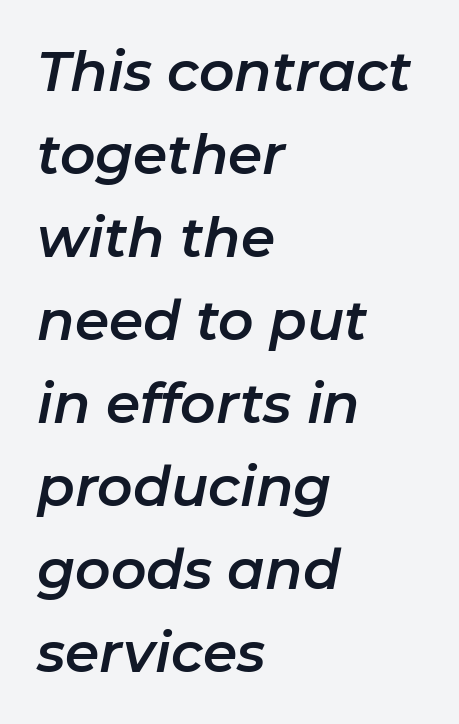
When letters slant like this, we call the style italic. The letters advance in unequal steps, a hallmark of proportional type. The glyphs are unaccompanied by any horizontal stroke below them. The letters sit at their default tracking, neither squeezed nor spread.
